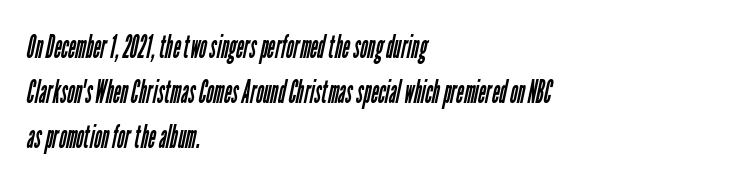
Stroke terminals: plain, sans-serif. The space between consecutive lines is moderate. Look at the tracking — it's just the regular setting, nothing added. The face used here is proportionally spaced, like ordinary book or web type. The lines are quadded left. A bare baseline throughout the passage.
